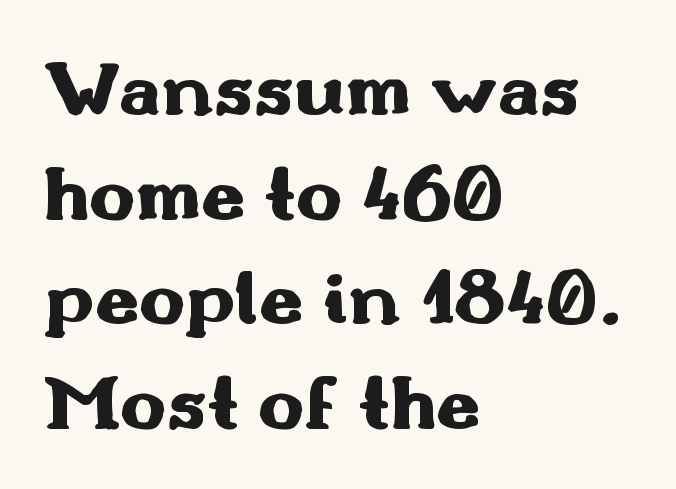
The image shows 78 px heavy, wide sans-serif type, upright; set left-aligned, normal line spacing (1.34x), normal letter spacing, not underlined; medium stroke contrast and a small x-height.
